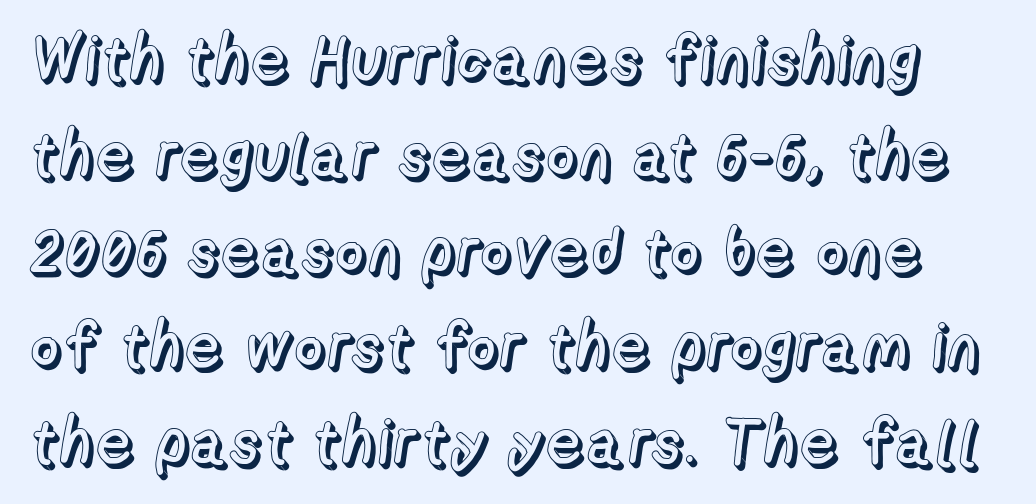
Q: Is the text italic (slanted)? A: Yes.
Q: Is the text underlined? A: No.
Q: Is the spacing between letters normal or unusually wide? A: Normal.
Q: Is the spacing between lines tight, normal or loose? A: Normal.
Q: Width (condensed, normal, or wide)? A: Normal.
Q: x-height? A: Medium.
Q: Monospaced? A: No.
